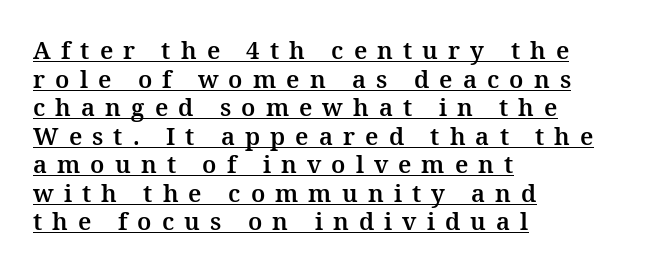
The image shows 24 px text type, upright; set left-aligned, line spacing 1.19x, unusually wide letter spacing (+0.42 em), underlined.
